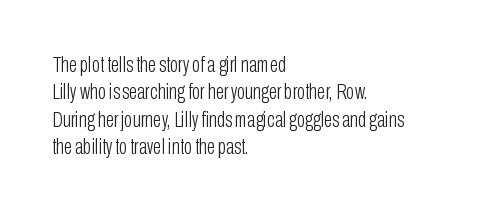
The image shows 22 px text type, upright; set left-aligned, line spacing 1.24x, normal letter spacing, not underlined.
